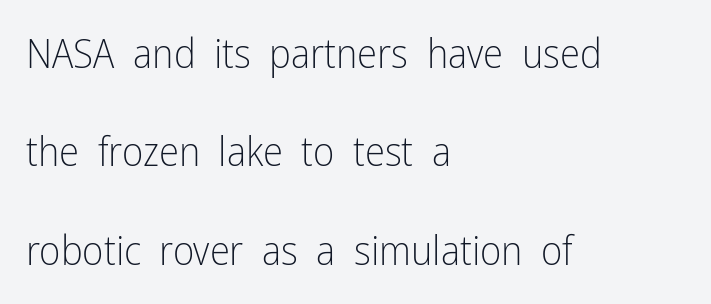
The image shows 41 px light, condensed sans-serif type, upright; set left-aligned, loose line spacing (2.4x), normal letter spacing, not underlined; low stroke contrast and a medium x-height.
